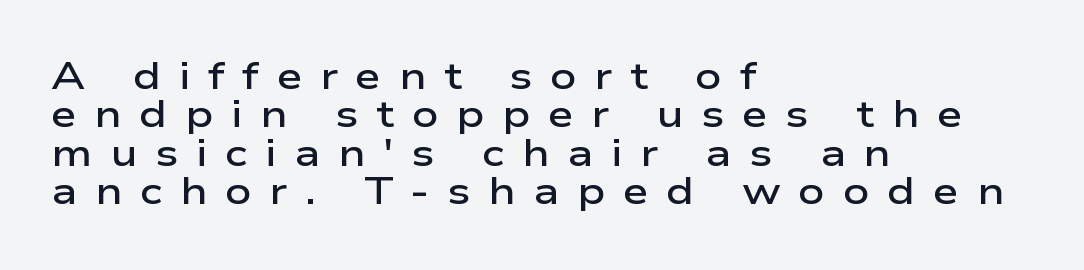
The image shows 37 px semibold, wide sans-serif type, upright; set left-aligned, tight line spacing (1.04x), unusually wide letter spacing (+0.48 em), not underlined; low stroke contrast and a medium x-height.
